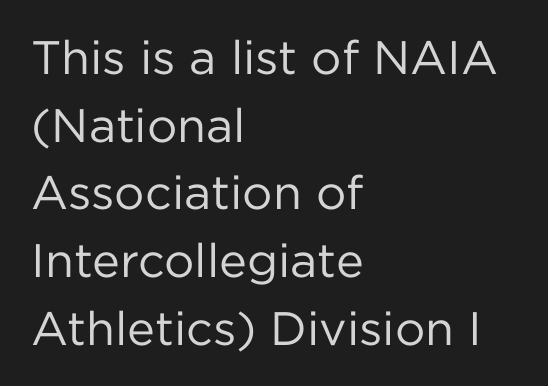
The image shows 47 px regular-weight sans-serif type, upright; set left-aligned, normal line spacing (1.44x), normal letter spacing, not underlined; low stroke contrast and a medium x-height.
